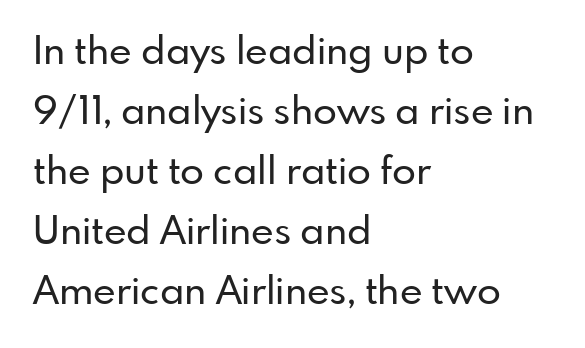
{"serif": "no", "italic": "no", "width": "normal", "stroke_contrast": "low", "x_height": "small", "monospaced": "no", "underline": "no", "align": "left", "line_spacing": "normal", "line_spacing_ratio": 1.54, "letter_spacing": "normal", "letter_spacing_em": 0.0, "glyph_px": 39}
